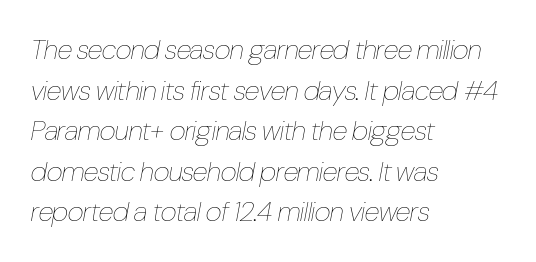
Beneath every word, the page is bare. Each stroke keeps to a modest, everyday thickness or less. The typesetter chose a ragged-right arrangement here. Letter spacing: default. Style check: oblique.
